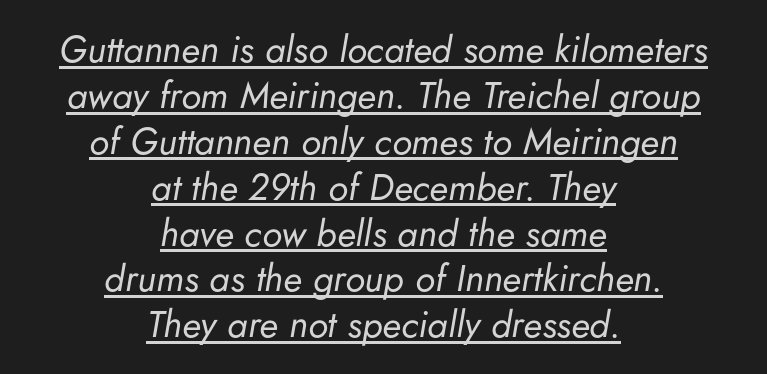
The image shows 37 px regular-weight type, italic (leaning right); set centered, line spacing 1.24x, normal letter spacing, underlined; low stroke contrast and a small x-height.
